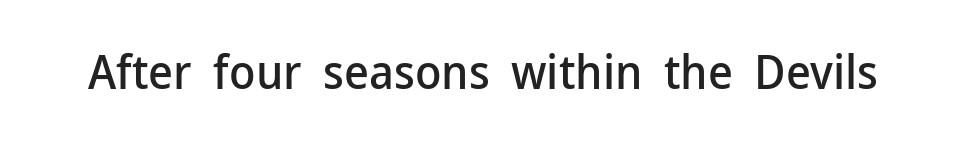
{"serif": "no", "italic": "no", "width": "normal", "stroke_contrast": "low", "x_height": "medium", "monospaced": "no", "underline": "no", "letter_spacing": "normal", "letter_spacing_em": 0.0, "glyph_px": 48}
